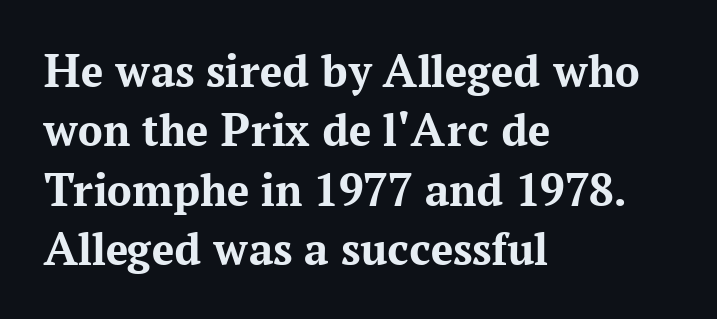
These lines are composed in type with serifs. Anything drawn beneath the words? Only blank space. Weight: bold. Notice how the passage keeps a crisp vertical edge on the left only. The rendering uses natural spacing where letterforms have individual widths.
